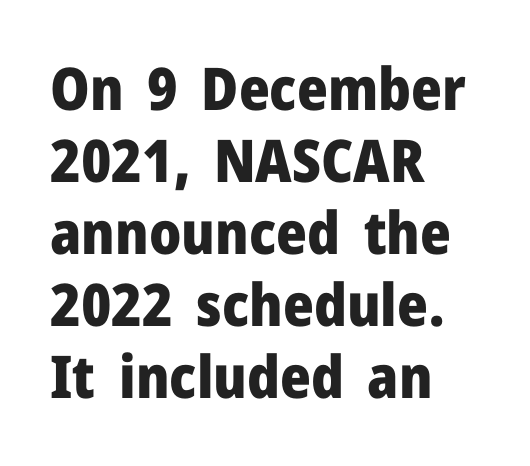
Q: Is the text bold? A: Yes.
Q: Is the text italic (slanted)? A: No, it is upright.
Q: Is the typeface a serif or a sans-serif typeface? A: Sans-serif.
Q: Is the text underlined? A: No.
Q: How is the paragraph aligned? A: Left-aligned.
Q: Is the spacing between letters normal or unusually wide? A: Normal.
Q: Width (condensed, normal, or wide)? A: Normal.
Q: Stroke contrast? A: Low.
Q: x-height? A: Medium.
Q: Monospaced? A: No.
